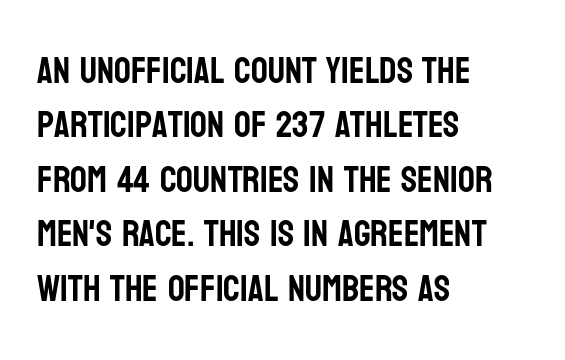
The image shows 37 px condensed sans-serif type, upright; set left-aligned, normal line spacing (1.47x), normal letter spacing, not underlined; low stroke contrast and a large x-height.
